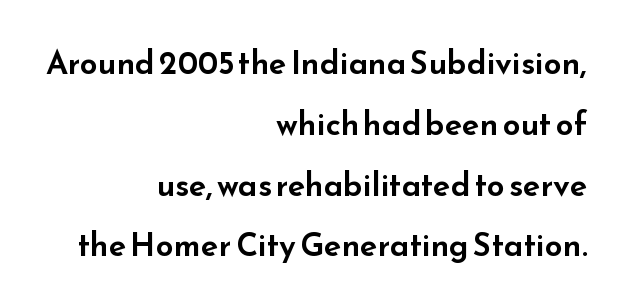
The image shows 32 px wide sans-serif type, upright; set right-aligned, loose line spacing (1.9x), normal letter spacing, not underlined; low stroke contrast and a small x-height.
